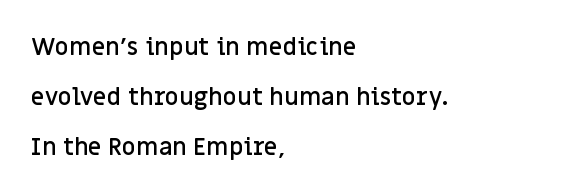
The image shows 24 px text type, upright; set left-aligned, loose line spacing (2.09x), normal letter spacing, not underlined.
